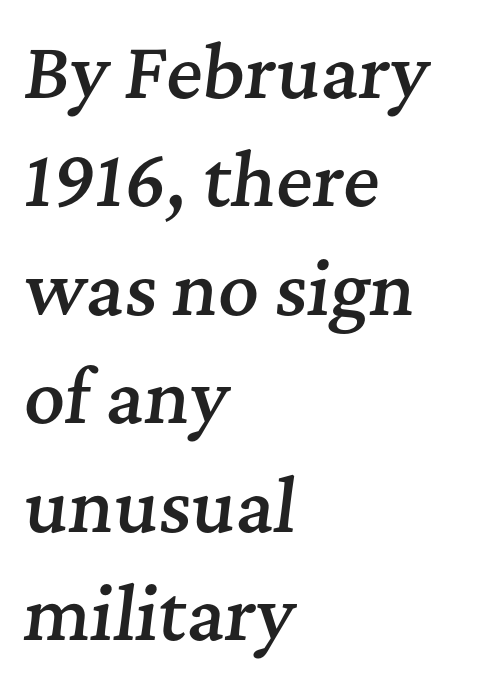
Q: Is the text bold? A: Semi-bold.
Q: Is the text italic (slanted)? A: Yes, it leans right by about 7 degrees.
Q: Is the typeface a serif or a sans-serif typeface? A: Serif.
Q: Is the text underlined? A: No.
Q: How is the paragraph aligned? A: Left-aligned.
Q: Is the spacing between letters normal or unusually wide? A: Normal.
Q: Is the spacing between lines tight, normal or loose? A: Normal.
Q: Width (condensed, normal, or wide)? A: Normal.
Q: Stroke contrast? A: Medium.
Q: x-height? A: Medium.
Q: Monospaced? A: No.
